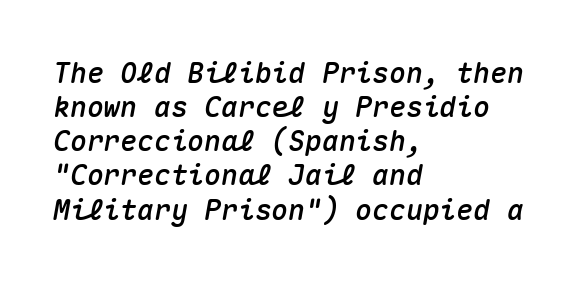
If you drew a ruler down the left edge, every line would touch it. The rendering keeps characters at their native spacing. Notice how the stems are inclined rather than vertical — that's the hallmark of italics. Has an underline been added? It has not.
